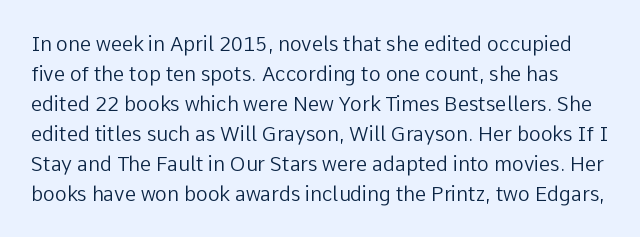
{"italic": "no", "bold": "no", "underline": "no", "line_spacing": "normal", "line_spacing_ratio": 1.5, "letter_spacing": "normal", "letter_spacing_em": 0.0, "glyph_px": 20}
